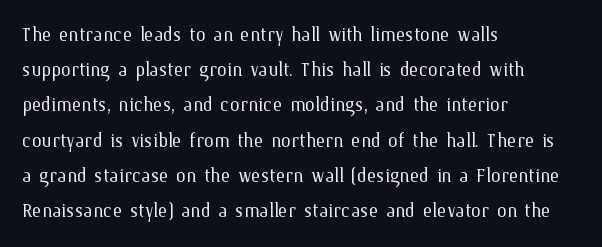
Q: Is the text bold? A: No.
Q: Is the text italic (slanted)? A: No, it is upright.
Q: Is the text underlined? A: No.
Q: How is the paragraph aligned? A: Left-aligned.
Q: Is the spacing between letters normal or unusually wide? A: Normal.
Q: Is the spacing between lines tight, normal or loose? A: Normal.
